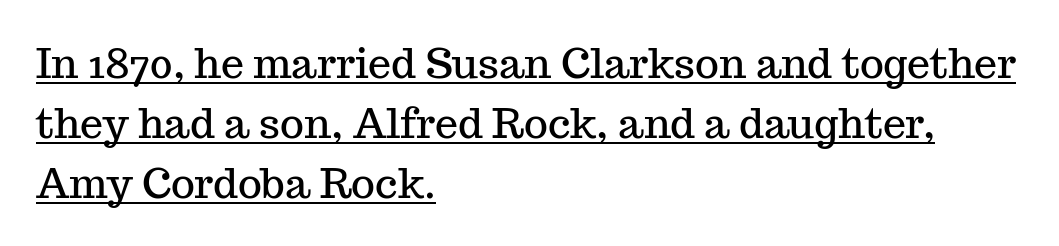
Posture: straight, roman, zero tilt. The letters advance in unequal steps, a hallmark of proportional type. Are there feet on the stems? There are — it's a serif. Is the letter spacing exaggerated? No — it looks like the ordinary default. Rows of type keep a routine distance in the vertical direction.
